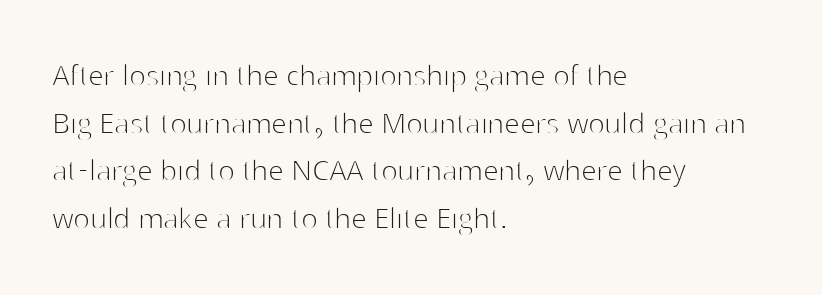
The image shows 35 px thin sans-serif type, upright; set left-aligned, normal line spacing (1.36x), normal letter spacing, not underlined; high stroke contrast and a medium x-height.
